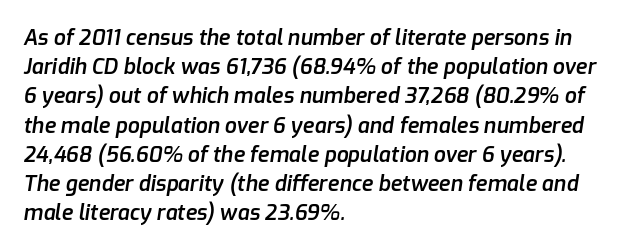
Students, note that the glyphs here touch the page at normal intervals. Set as a demibold, roughly 600 on the weight scale. The lines are quadded left. Baseline-to-baseline distance is the conventional proportion of letter height. Notice how the stems are inclined rather than vertical — that's the hallmark of italics.
